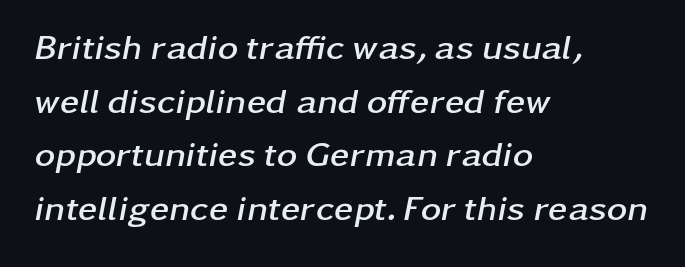
Q: Is the text bold? A: Yes.
Q: Is the text italic (slanted)? A: Yes, it leans right by about 11 degrees.
Q: Is the text underlined? A: No.
Q: How is the paragraph aligned? A: Left-aligned.
Q: Is the spacing between letters normal or unusually wide? A: Normal.
Q: Is the spacing between lines tight, normal or loose? A: Normal.
Q: Width (condensed, normal, or wide)? A: Wide.
Q: Stroke contrast? A: Low.
Q: x-height? A: Medium.
Q: Monospaced? A: No.
